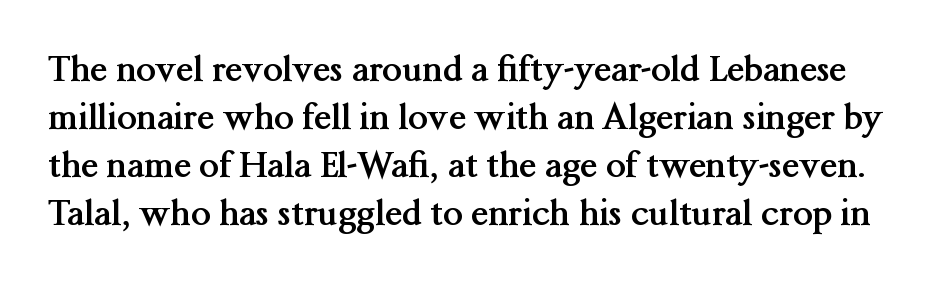
Honestly, there is no underline to notice here at all. I'd call this a serif setting — the letters wear small feet. Is the letter spacing exaggerated? No — it looks like the ordinary default. Regarding leading, the lines here are spaced in the standard way.
